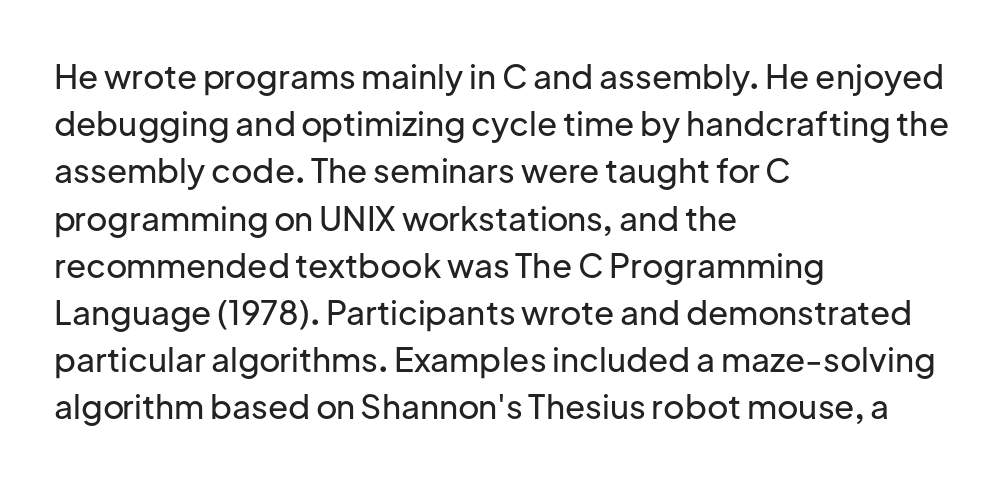
The image shows 33 px sans-serif type, upright; set left-aligned, normal line spacing (1.43x), normal letter spacing, not underlined; low stroke contrast and a medium x-height.
